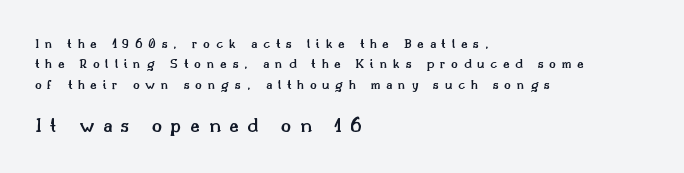
The image shows 21 px text type, upright; set left-aligned, normal line spacing (1.46x), unusually wide letter spacing (+0.41 em), not underlined; the second (bottom) block is 1.5x larger.
